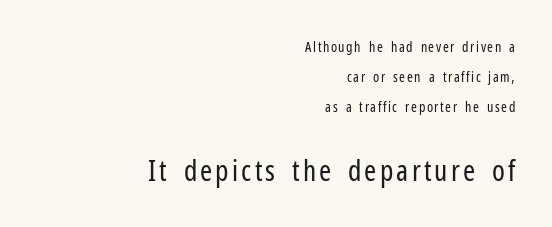
{"serif": "no", "italic": "no", "bold": "no", "weight": "regular", "width": "condensed", "stroke_contrast": "low", "x_height": "medium", "monospaced": "no", "underline": "no", "align": "right", "line_spacing": "loose", "line_spacing_ratio": 2.16, "larger_block": "second", "size_ratio": 2.07, "glyph_px": 29}
